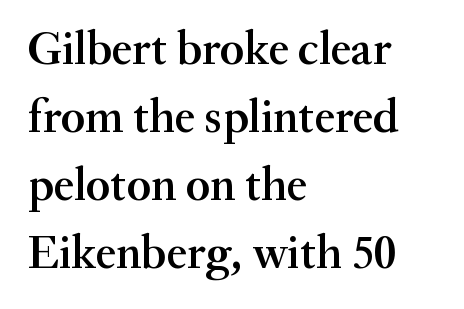
Q: Is the text bold? A: Semi-bold.
Q: Is the text italic (slanted)? A: No, it is upright.
Q: Is the typeface a serif or a sans-serif typeface? A: Serif.
Q: Is the text underlined? A: No.
Q: How is the paragraph aligned? A: Left-aligned.
Q: Is the spacing between letters normal or unusually wide? A: Normal.
Q: Is the spacing between lines tight, normal or loose? A: Normal.
Q: Width (condensed, normal, or wide)? A: Normal.
Q: Stroke contrast? A: Medium.
Q: x-height? A: Small.
Q: Monospaced? A: No.
